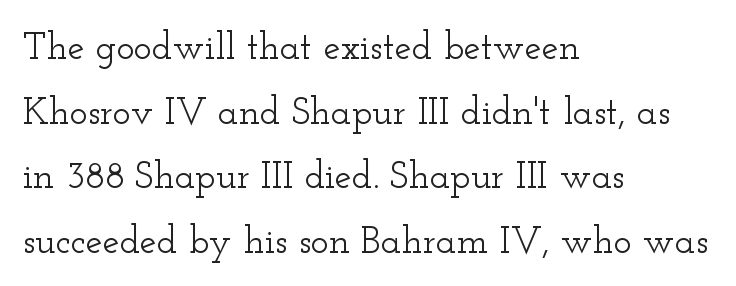
Q: Is the text italic (slanted)? A: No, it is upright.
Q: Is the typeface a serif or a sans-serif typeface? A: Serif.
Q: Is the text underlined? A: No.
Q: How is the paragraph aligned? A: Left-aligned.
Q: Is the spacing between letters normal or unusually wide? A: Normal.
Q: Is the spacing between lines tight, normal or loose? A: Normal.
Q: Width (condensed, normal, or wide)? A: Wide.
Q: Stroke contrast? A: Low.
Q: x-height? A: Small.
Q: Monospaced? A: No.
